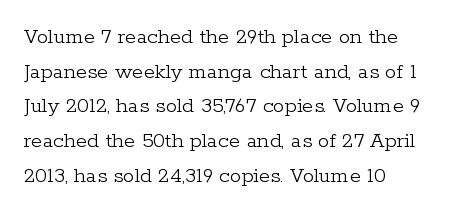
Italic: no, the glyphs are upright roman. A clean baseline with only descenders dipping below it. Caption: face not bold, strokes unweighted. Regular leading.
